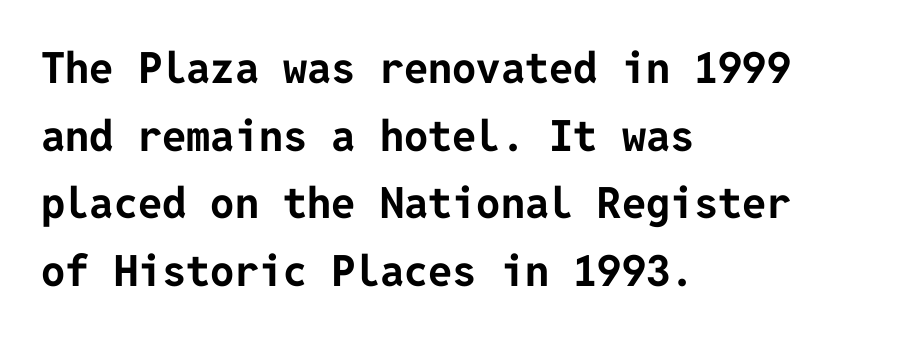
{"serif": "no", "italic": "no", "bold": "yes", "weight": "bold", "width": "normal", "stroke_contrast": "low", "x_height": "medium", "underline": "no", "align": "left", "line_spacing": "normal", "line_spacing_ratio": 1.57, "letter_spacing": "normal", "letter_spacing_em": 0.0, "glyph_px": 43}
